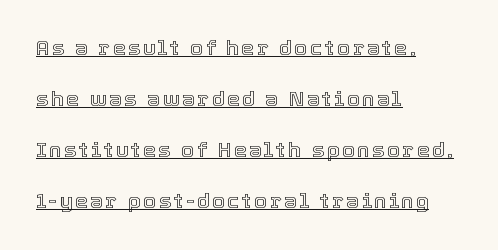
The text block is weighted toward the left margin, trailing off unevenly rightward. Regarding leading, the lines here are spaced well apart. The lettering holds an erect, upright posture throughout. Like a heading marked for emphasis, these lines bear an underscore.
